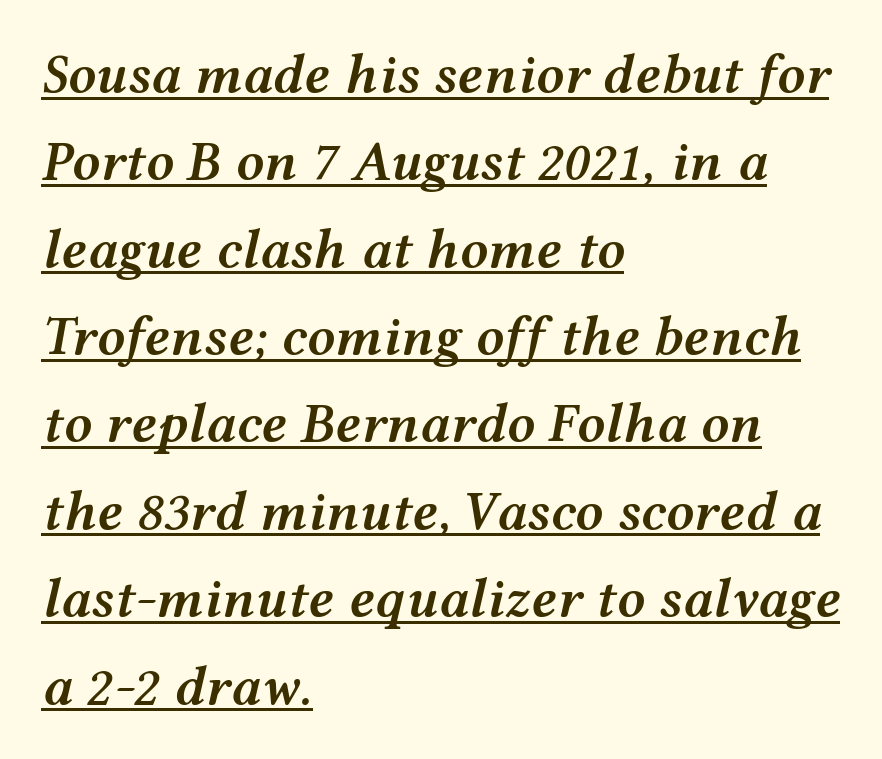
{"italic": "yes", "lean": "right", "slant_degrees": 12, "bold": "semi", "weight": "semibold", "width": "wide", "stroke_contrast": "medium", "x_height": "medium", "monospaced": "no", "underline": "yes", "align": "left", "line_spacing": "normal", "line_spacing_ratio": 1.56, "letter_spacing": "normal", "letter_spacing_em": 0.0, "glyph_px": 56}
